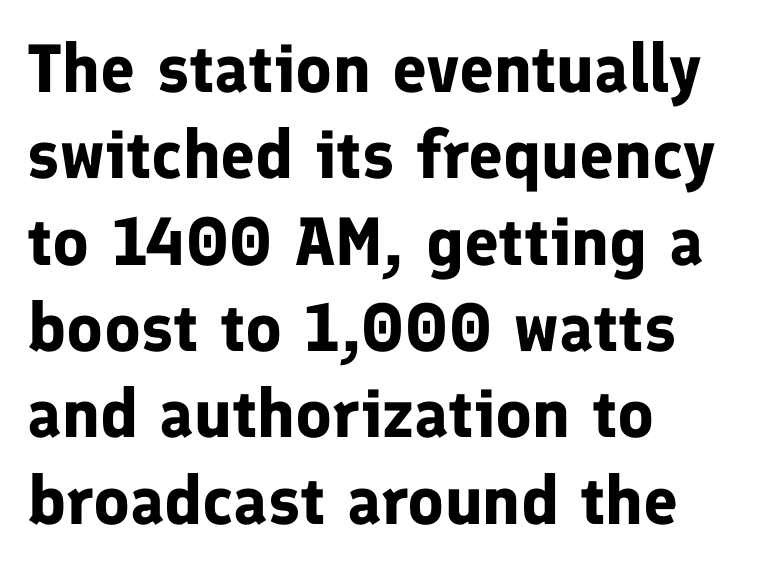
{"serif": "no", "italic": "no", "bold": "yes", "weight": "bold", "width": "normal", "stroke_contrast": "low", "x_height": "medium", "monospaced": "no", "underline": "no", "align": "left", "line_spacing": "normal", "line_spacing_ratio": 1.27, "letter_spacing": "normal", "letter_spacing_em": 0.0, "glyph_px": 68}
